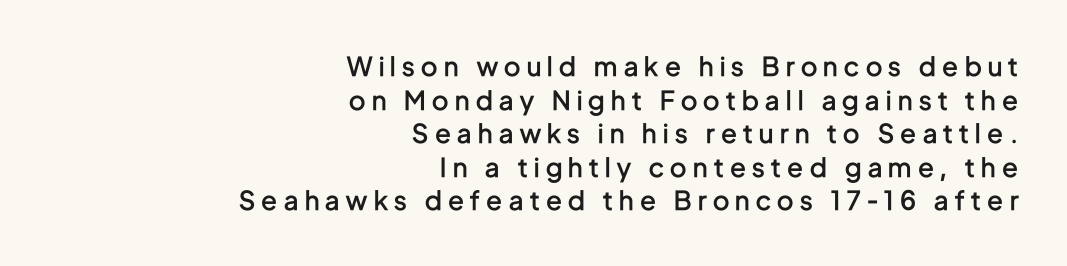
The image shows 26 px text type, upright; set right-aligned, normal line spacing (1.29x), unusually wide letter spacing (+0.25 em), not underlined.
